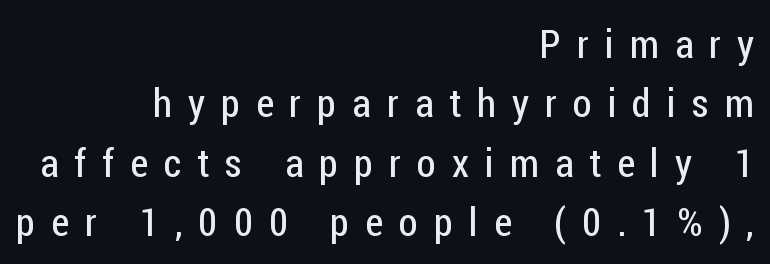
Q: Is the text bold? A: No.
Q: Is the text italic (slanted)? A: No, it is upright.
Q: Is the typeface a serif or a sans-serif typeface? A: Sans-serif.
Q: Is the text underlined? A: No.
Q: How is the paragraph aligned? A: Right-aligned.
Q: Is the spacing between letters normal or unusually wide? A: Unusually wide.
Q: Is the spacing between lines tight, normal or loose? A: Normal.
Q: Width (condensed, normal, or wide)? A: Condensed.
Q: Stroke contrast? A: Low.
Q: x-height? A: Medium.
Q: Monospaced? A: No.
